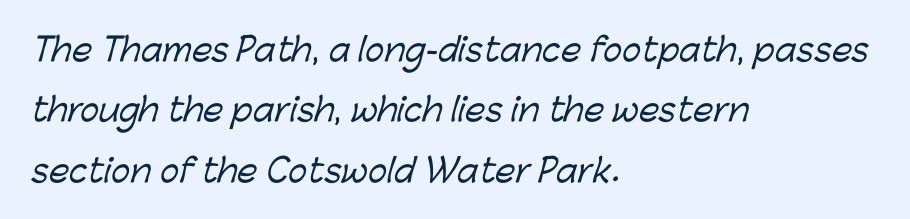
Q: Is the typeface a serif or a sans-serif typeface? A: Sans-serif.
Q: Is the text underlined? A: No.
Q: How is the paragraph aligned? A: Left-aligned.
Q: Is the spacing between letters normal or unusually wide? A: Normal.
Q: Width (condensed, normal, or wide)? A: Normal.
Q: Stroke contrast? A: Low.
Q: x-height? A: Medium.
Q: Monospaced? A: No.
